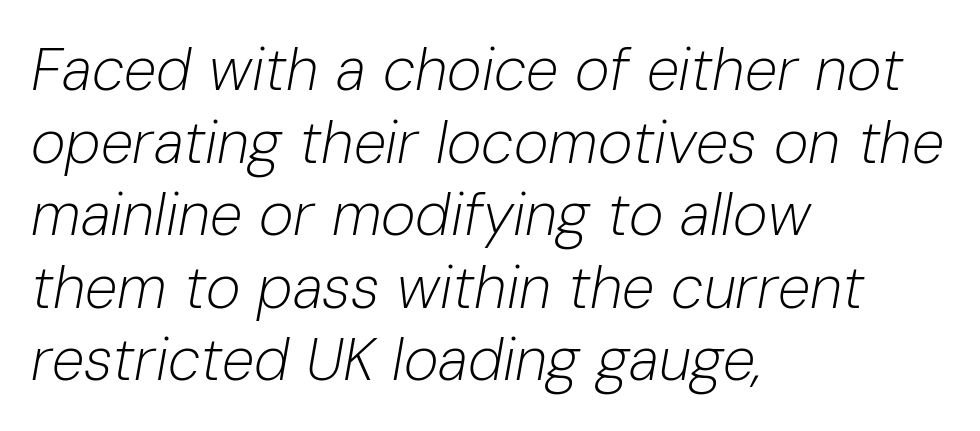
The image shows 59 px light type, italic (leaning right); set left-aligned, line spacing 1.23x, normal letter spacing, not underlined; low stroke contrast and a medium x-height.
